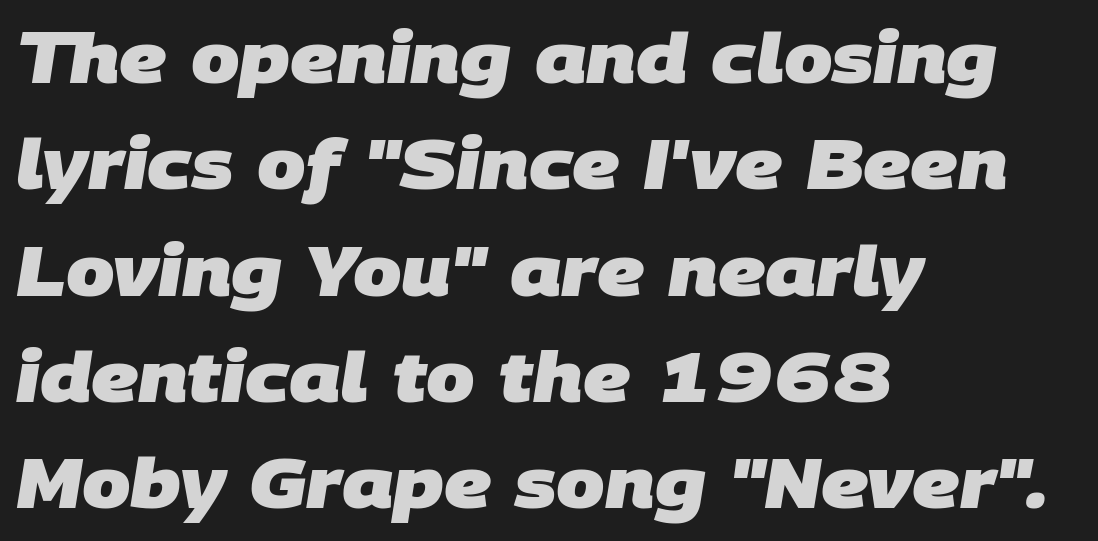
Typographic density is high because the face is bold. The specimen omits any rule beneath the text block's lines. These lines sit exactly where default settings would place them. Characters follow at the spacing the type designer built in. The rendering uses natural spacing where letterforms have individual widths.
